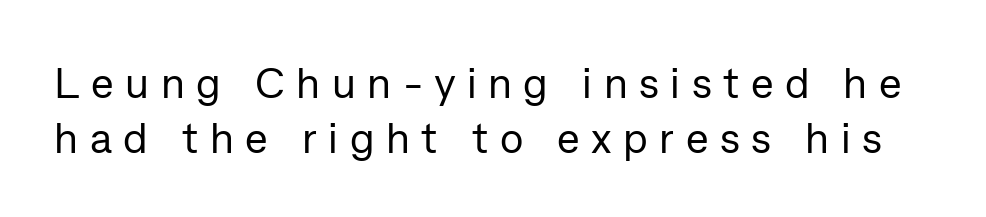
A typesetter would mark this as roman, not italic. Compared with typical paragraphs, the rows here are spaced about the same. Only glyphs here, with clear space below each row. Look at the bottom of the vertical strokes: they stop flat, with no serifs. Each letter keeps its own natural width here, so spacing adapts to shape. Is the stroke heavy? The answer is a plain regular-or-lighter.
